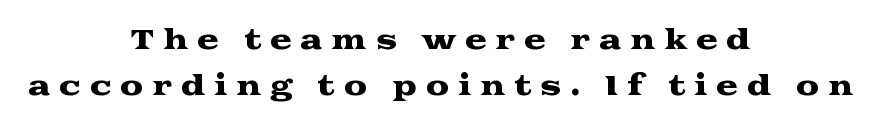
Q: Is the text italic (slanted)? A: No, it is upright.
Q: Is the text underlined? A: No.
Q: How is the paragraph aligned? A: Centered.
Q: Is the spacing between letters normal or unusually wide? A: Unusually wide.
